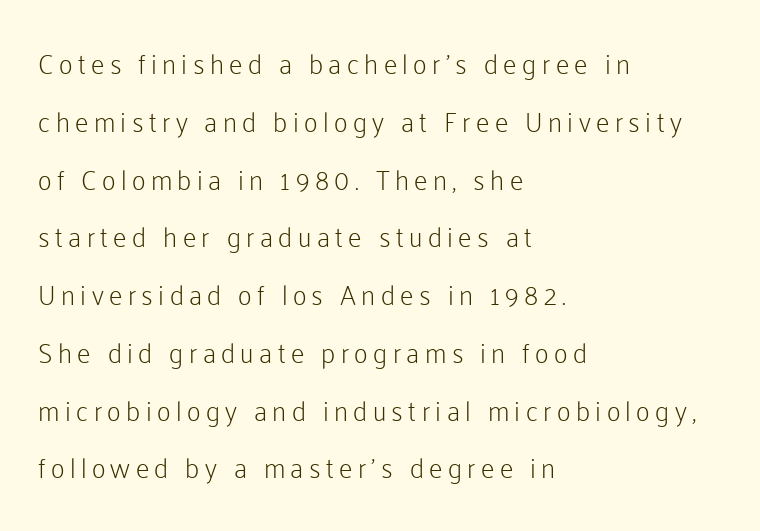
{"italic": "no", "bold": "no", "underline": "no", "align": "left", "line_spacing": "loose", "line_spacing_ratio": 2.14, "letter_spacing": "wide", "letter_spacing_em": 0.2, "glyph_px": 27}
